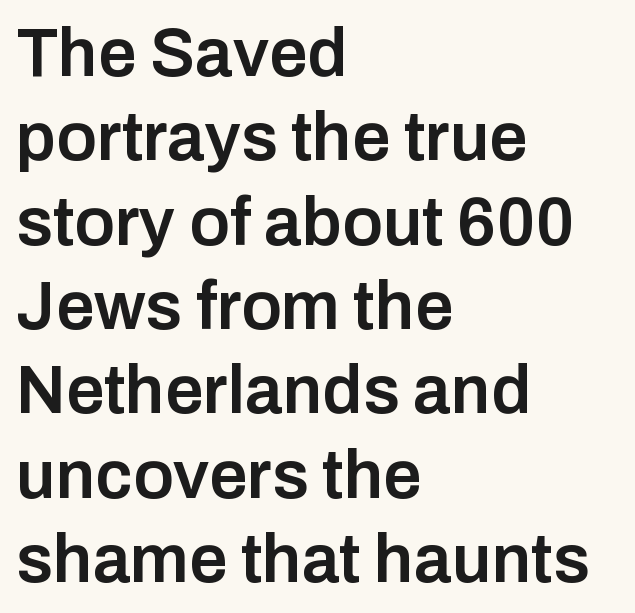
The image shows 68 px semibold sans-serif type, upright; set left-aligned, line spacing 1.24x, normal letter spacing, not underlined; low stroke contrast and a medium x-height.
